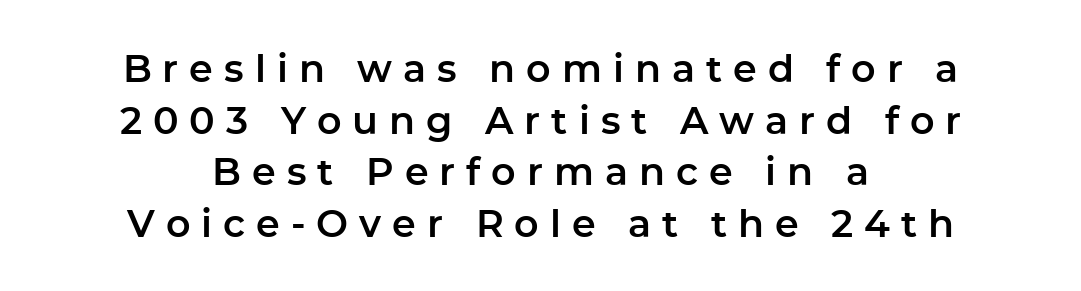
Q: Is the text italic (slanted)? A: No, it is upright.
Q: Is the typeface a serif or a sans-serif typeface? A: Sans-serif.
Q: Is the text underlined? A: No.
Q: How is the paragraph aligned? A: Centered.
Q: Is the spacing between letters normal or unusually wide? A: Unusually wide.
Q: Is the spacing between lines tight, normal or loose? A: Normal.
Q: Width (condensed, normal, or wide)? A: Normal.
Q: Stroke contrast? A: Low.
Q: x-height? A: Medium.
Q: Monospaced? A: No.
